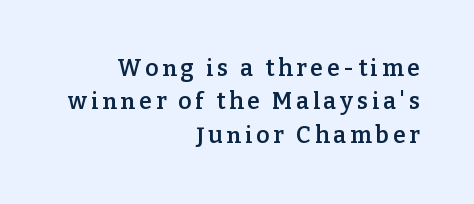
The image shows 23 px text type, upright; set right-aligned, normal line spacing (1.45x), not underlined.
